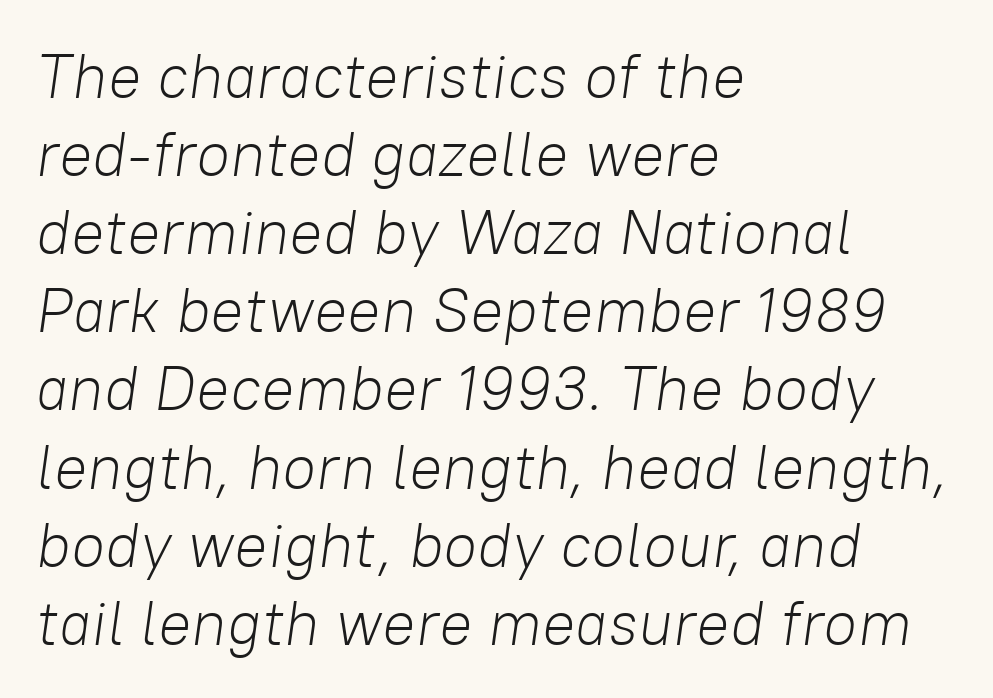
The image shows 62 px light type, italic (leaning right); set left-aligned, normal line spacing (1.26x), normal letter spacing, not underlined; low stroke contrast and a medium x-height.
